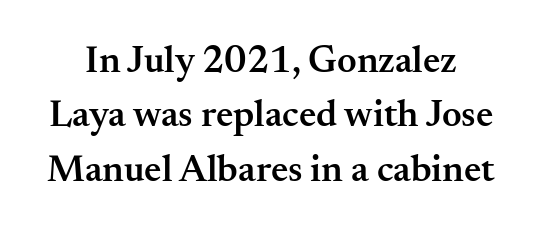
{"serif": "yes", "italic": "no", "bold": "semi", "weight": "semibold", "width": "normal", "stroke_contrast": "medium", "x_height": "small", "monospaced": "no", "underline": "no", "line_spacing": "normal", "line_spacing_ratio": 1.43, "letter_spacing": "normal", "letter_spacing_em": 0.0, "glyph_px": 38}
